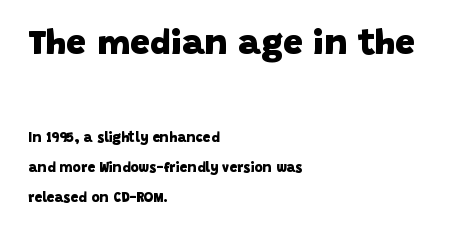
Q: Is the text bold? A: Yes.
Q: Is the typeface a serif or a sans-serif typeface? A: Sans-serif.
Q: Is the text underlined? A: No.
Q: How is the paragraph aligned? A: Left-aligned.
Q: Is the spacing between letters normal or unusually wide? A: Normal.
Q: Is the spacing between lines tight, normal or loose? A: Loose.
Q: Which block of text is set in a larger size, the first (top) or the second (bottom)? A: The first (top) one.
Q: Width (condensed, normal, or wide)? A: Normal.
Q: Stroke contrast? A: Low.
Q: x-height? A: Large.
Q: Monospaced? A: No.
